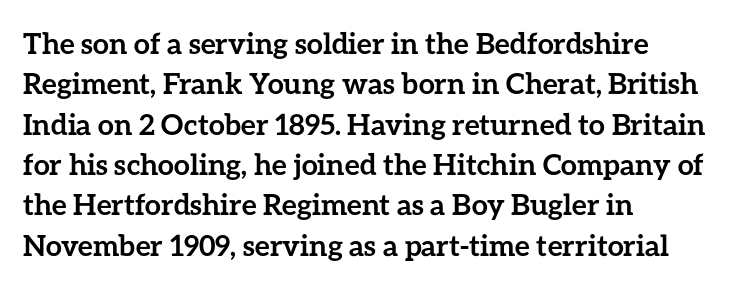
Q: Is the text bold? A: Yes.
Q: Is the text italic (slanted)? A: No, it is upright.
Q: Is the text underlined? A: No.
Q: How is the paragraph aligned? A: Left-aligned.
Q: Is the spacing between letters normal or unusually wide? A: Normal.
Q: Is the spacing between lines tight, normal or loose? A: Normal.
Q: Width (condensed, normal, or wide)? A: Normal.
Q: Stroke contrast? A: Low.
Q: x-height? A: Medium.
Q: Monospaced? A: No.
